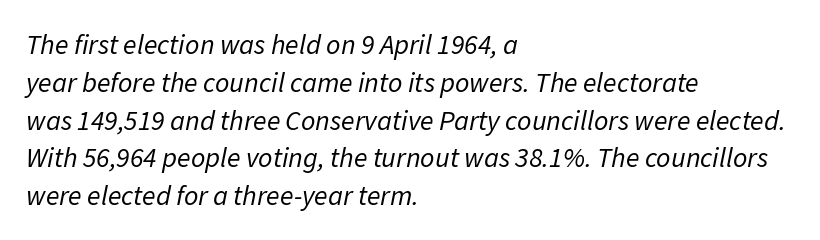
Unmarked baselines from the first word to the last. Interline gaps are of average width in this sample. The font's italic variant was chosen for this text. The letterforms sit shoulder to shoulder at normal distance. This sample is left-justified, so line endings fall wherever the words run out.
